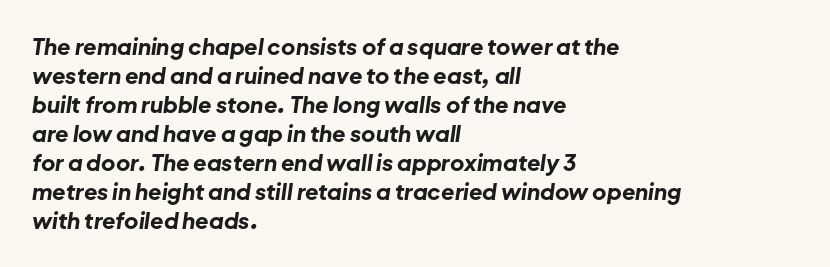
The image shows 22 px bold type, italic (leaning right); set left-aligned, normal line spacing (1.32x), normal letter spacing, not underlined.
